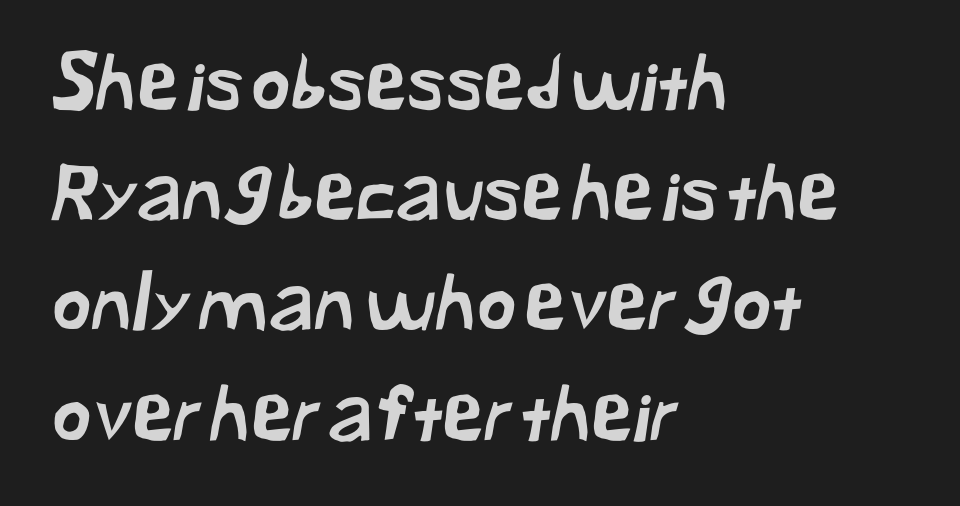
Anything drawn beneath the words? Only blank space. The rag falls on the right side of this text block. This sample has the flowing, uneven cadence of proportional lettering. Tracking value appears to be zero — textbook default spacing. Does the type have serifs? No, each stem ends abruptly. Reading down the column, the eye jumps a familiar distance to each next line.
